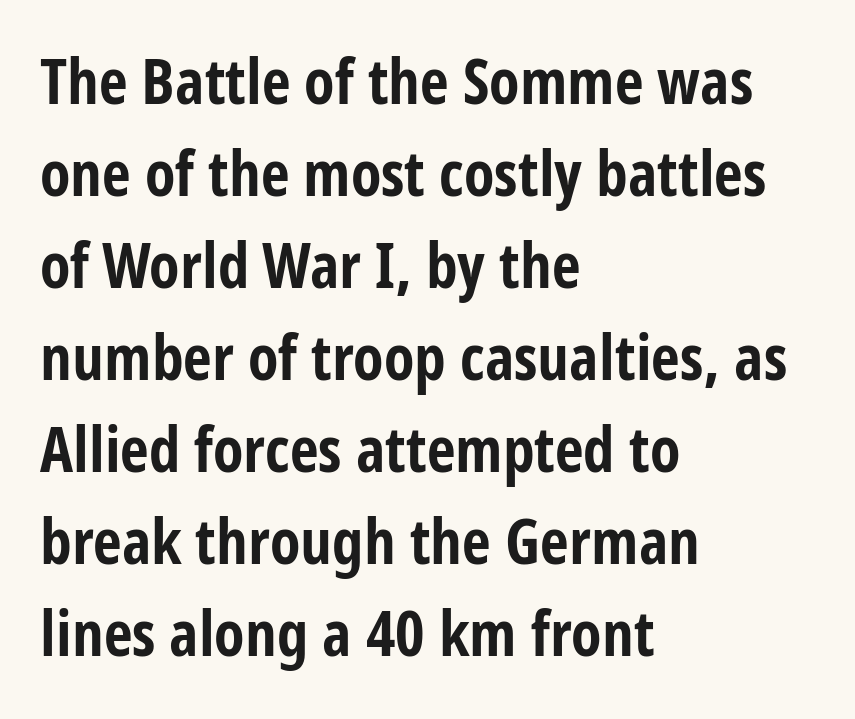
Q: Is the text bold? A: Yes.
Q: Is the text italic (slanted)? A: No, it is upright.
Q: Is the typeface a serif or a sans-serif typeface? A: Sans-serif.
Q: Is the text underlined? A: No.
Q: How is the paragraph aligned? A: Left-aligned.
Q: Is the spacing between letters normal or unusually wide? A: Normal.
Q: Is the spacing between lines tight, normal or loose? A: Normal.
Q: Width (condensed, normal, or wide)? A: Condensed.
Q: Stroke contrast? A: Low.
Q: x-height? A: Large.
Q: Monospaced? A: No.
